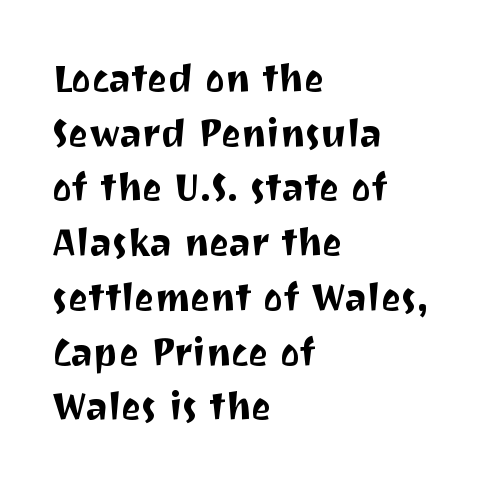
{"serif": "no", "italic": "no", "width": "normal", "stroke_contrast": "medium", "x_height": "medium", "monospaced": "no", "underline": "no", "align": "left", "line_spacing": "normal", "line_spacing_ratio": 1.44, "letter_spacing": "normal", "letter_spacing_em": 0.0, "glyph_px": 38}
